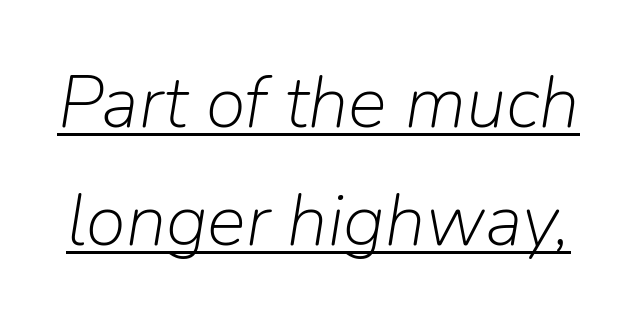
Q: Is the text bold? A: No.
Q: Is the text italic (slanted)? A: Yes, it leans right by about 9 degrees.
Q: Is the text underlined? A: Yes.
Q: Is the spacing between letters normal or unusually wide? A: Normal.
Q: Is the spacing between lines tight, normal or loose? A: Normal.
Q: Width (condensed, normal, or wide)? A: Normal.
Q: Stroke contrast? A: Low.
Q: x-height? A: Medium.
Q: Monospaced? A: No.
